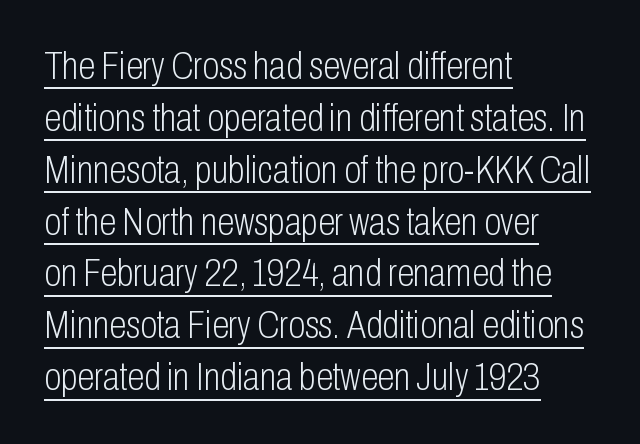
Q: Is the text bold? A: No.
Q: Is the text italic (slanted)? A: No, it is upright.
Q: Is the typeface a serif or a sans-serif typeface? A: Sans-serif.
Q: Is the text underlined? A: Yes.
Q: How is the paragraph aligned? A: Left-aligned.
Q: Is the spacing between letters normal or unusually wide? A: Normal.
Q: Is the spacing between lines tight, normal or loose? A: Normal.
Q: Width (condensed, normal, or wide)? A: Condensed.
Q: Stroke contrast? A: Low.
Q: x-height? A: Medium.
Q: Monospaced? A: No.
